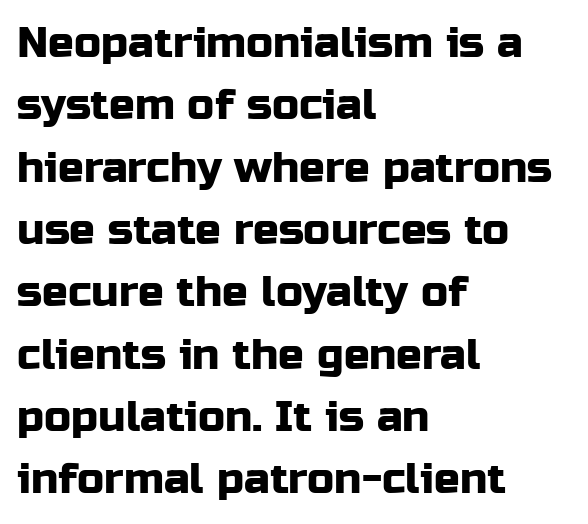
{"serif": "no", "italic": "no", "width": "normal", "stroke_contrast": "low", "x_height": "medium", "monospaced": "no", "underline": "no", "align": "left", "line_spacing": "normal", "line_spacing_ratio": 1.45, "letter_spacing": "normal", "letter_spacing_em": 0.0, "glyph_px": 43}
